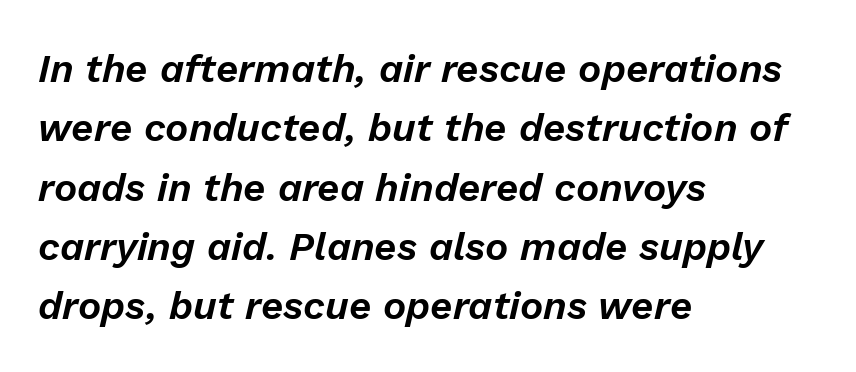
Horizontal alignment here is leftward, the default for most running prose. Slanted lettering throughout. Is this a fixed-width face? No — the glyphs have proportional, varying widths. A clean baseline with only descenders dipping below it. Reading down the column, the eye jumps a familiar distance to each next line. Glyph-to-glyph distance matches everyday printed text.
